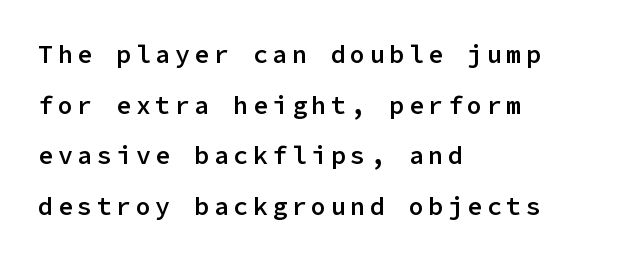
The image shows 25 px text type, upright; set left-aligned, loose line spacing (2.03x), not underlined.
